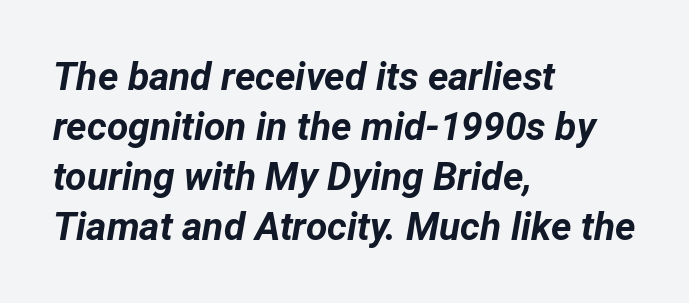
The image shows 39 px bold type, italic (leaning right); set left-aligned, normal line spacing (1.28x), normal letter spacing, not underlined; low stroke contrast and a medium x-height.
